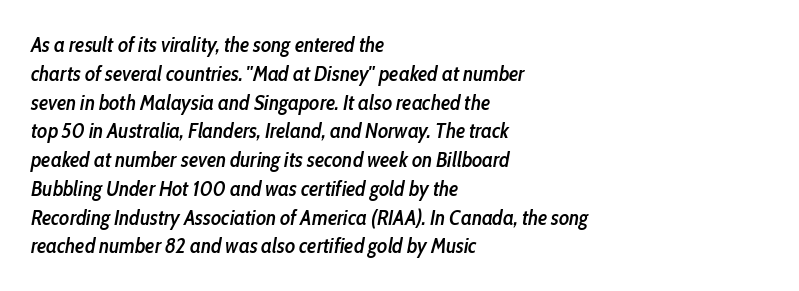
Q: Is the text bold? A: Semi-bold.
Q: Is the text italic (slanted)? A: Yes, it leans right by about 10 degrees.
Q: Is the text underlined? A: No.
Q: How is the paragraph aligned? A: Left-aligned.
Q: Is the spacing between letters normal or unusually wide? A: Normal.
Q: Is the spacing between lines tight, normal or loose? A: Normal.
